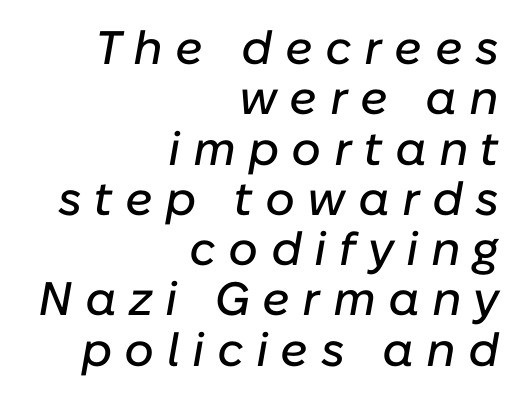
{"italic": "yes", "lean": "right", "slant_degrees": 10, "width": "normal", "stroke_contrast": "low", "x_height": "medium", "monospaced": "no", "underline": "no", "align": "right", "line_spacing": "tight", "line_spacing_ratio": 1.07, "letter_spacing": "wide", "letter_spacing_em": 0.26, "glyph_px": 47}
